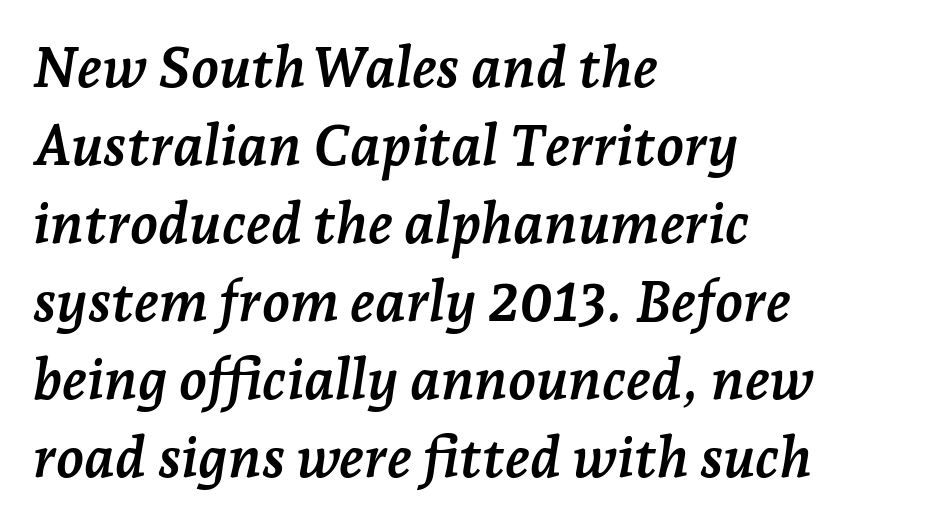
{"serif": "yes", "italic": "yes", "lean": "right", "slant_degrees": 7, "bold": "yes", "weight": "semibold", "width": "normal", "stroke_contrast": "low", "x_height": "medium", "monospaced": "no", "underline": "no", "align": "left", "line_spacing": "normal", "line_spacing_ratio": 1.37, "letter_spacing": "normal", "letter_spacing_em": 0.0, "glyph_px": 57}
